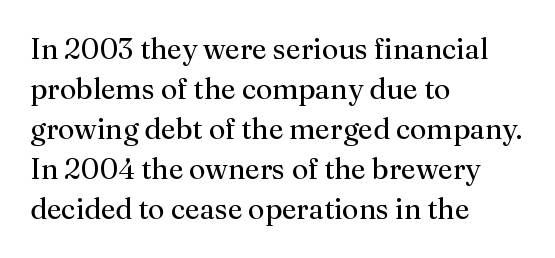
Yep, those are serifs on the letters. Vertical stems look standard width or narrower in stroke. The paragraph shown leans on its left margin. A typesetter would call this proportional, since set widths differ per character. The area under the type is left untouched. Upright lettering throughout.
